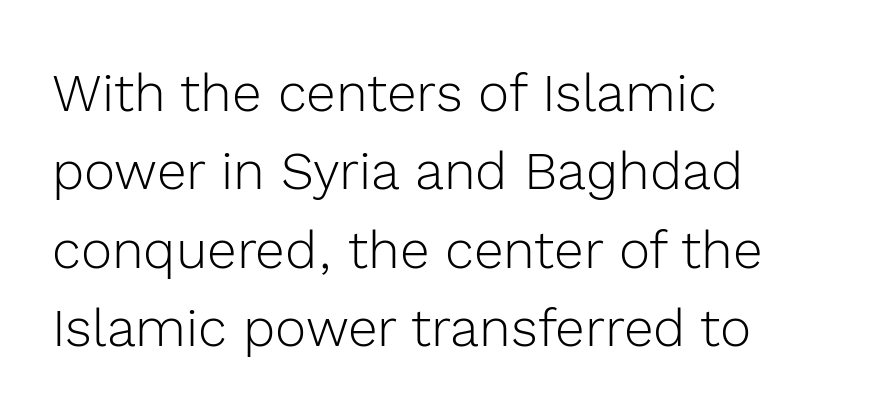
{"serif": "no", "italic": "no", "bold": "no", "weight": "light", "width": "normal", "x_height": "medium", "monospaced": "no", "underline": "no", "align": "left", "line_spacing": "normal", "line_spacing_ratio": 1.48, "letter_spacing": "normal", "letter_spacing_em": 0.0, "glyph_px": 53}
